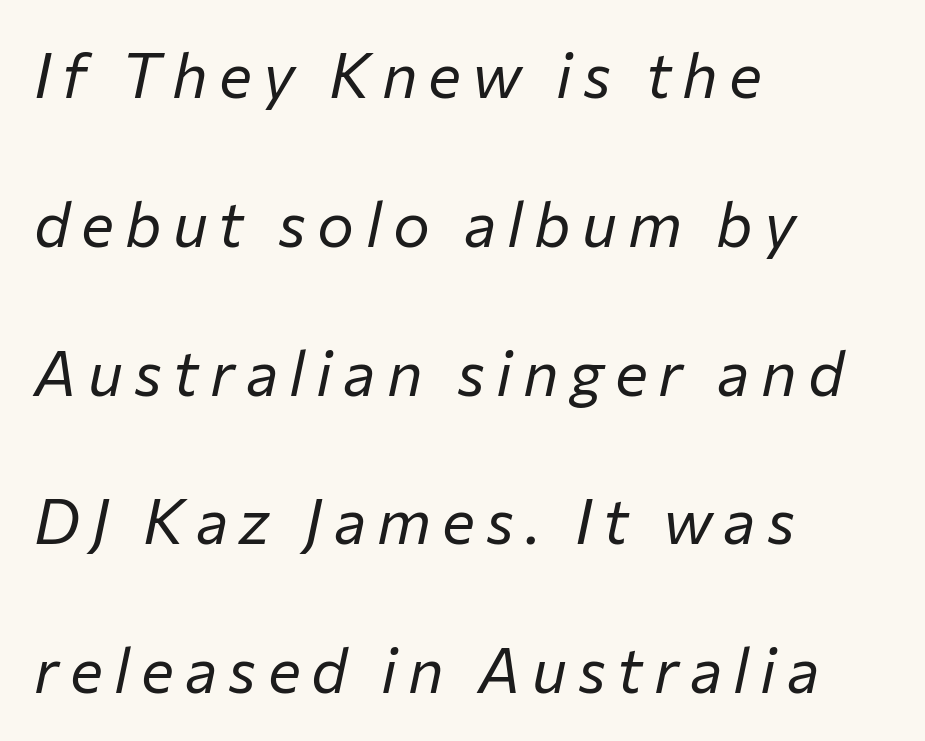
Q: Is the text bold? A: No.
Q: Is the text italic (slanted)? A: Yes, it leans right by about 12 degrees.
Q: Is the text underlined? A: No.
Q: How is the paragraph aligned? A: Left-aligned.
Q: Is the spacing between lines tight, normal or loose? A: Loose.
Q: Width (condensed, normal, or wide)? A: Normal.
Q: Stroke contrast? A: Low.
Q: x-height? A: Medium.
Q: Monospaced? A: No.
